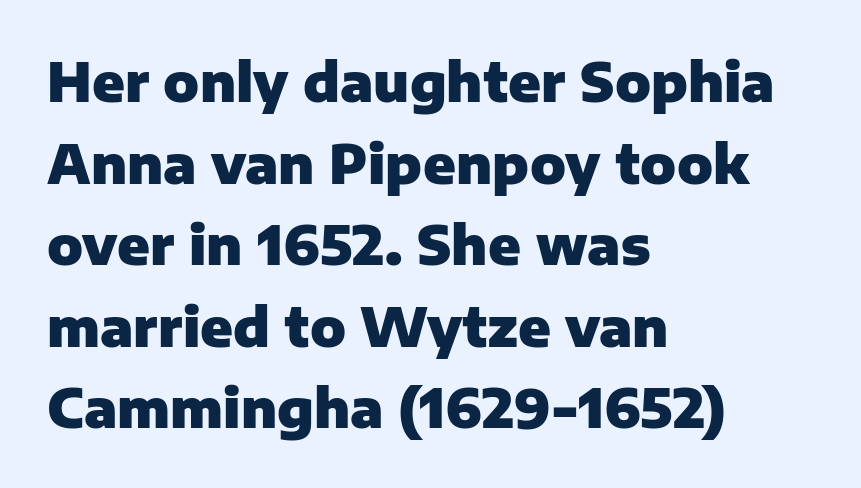
Q: Is the text bold? A: Yes.
Q: Is the text italic (slanted)? A: No, it is upright.
Q: Is the typeface a serif or a sans-serif typeface? A: Sans-serif.
Q: Is the text underlined? A: No.
Q: How is the paragraph aligned? A: Left-aligned.
Q: Is the spacing between letters normal or unusually wide? A: Normal.
Q: Is the spacing between lines tight, normal or loose? A: Normal.
Q: Width (condensed, normal, or wide)? A: Normal.
Q: Stroke contrast? A: Low.
Q: x-height? A: Medium.
Q: Monospaced? A: No.
